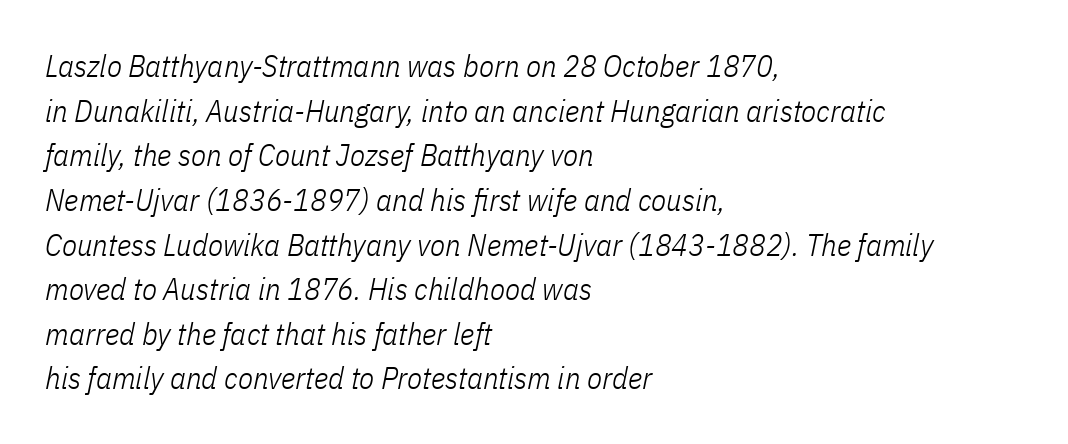
The image shows 31 px light, condensed type, italic (leaning right); set left-aligned, normal line spacing (1.44x), normal letter spacing, not underlined; low stroke contrast and a medium x-height.
